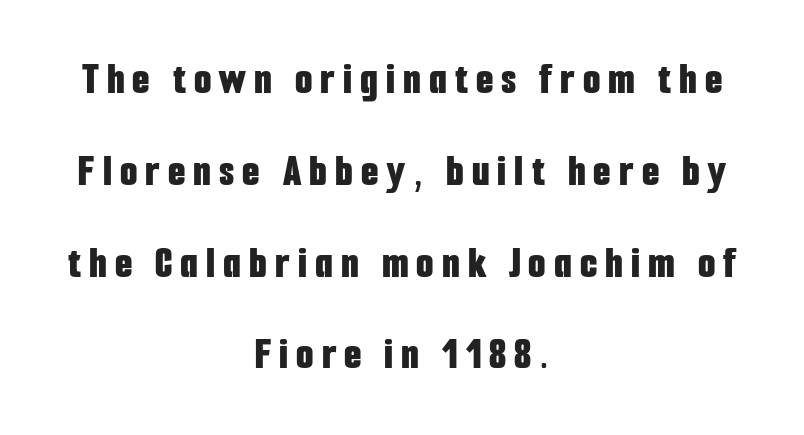
Q: Is the text bold? A: Yes.
Q: Is the text italic (slanted)? A: No, it is upright.
Q: Is the typeface a serif or a sans-serif typeface? A: Sans-serif.
Q: Is the text underlined? A: No.
Q: How is the paragraph aligned? A: Centered.
Q: Is the spacing between lines tight, normal or loose? A: Loose.
Q: Width (condensed, normal, or wide)? A: Condensed.
Q: Stroke contrast? A: Low.
Q: x-height? A: Medium.
Q: Monospaced? A: No.
